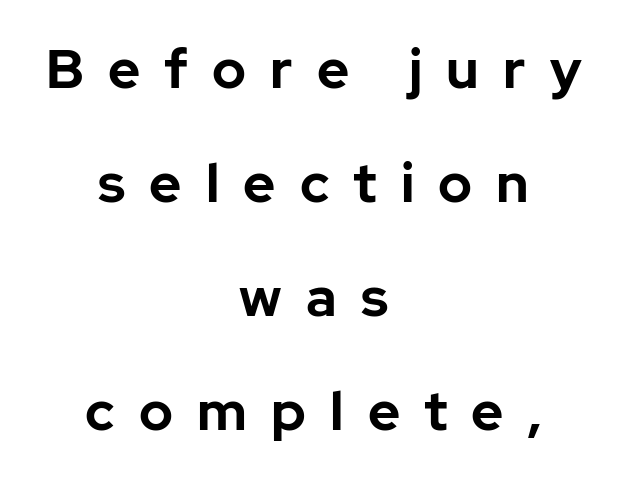
Q: Is the text bold? A: Yes.
Q: Is the text italic (slanted)? A: No, it is upright.
Q: Is the typeface a serif or a sans-serif typeface? A: Sans-serif.
Q: Is the text underlined? A: No.
Q: How is the paragraph aligned? A: Centered.
Q: Is the spacing between letters normal or unusually wide? A: Unusually wide.
Q: Is the spacing between lines tight, normal or loose? A: Loose.
Q: Width (condensed, normal, or wide)? A: Normal.
Q: Stroke contrast? A: Low.
Q: x-height? A: Medium.
Q: Monospaced? A: No.
